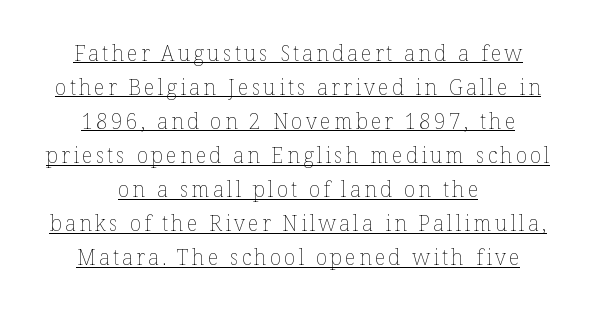
{"italic": "no", "bold": "no", "underline": "yes", "align": "center", "line_spacing": "normal", "line_spacing_ratio": 1.62, "glyph_px": 21}
